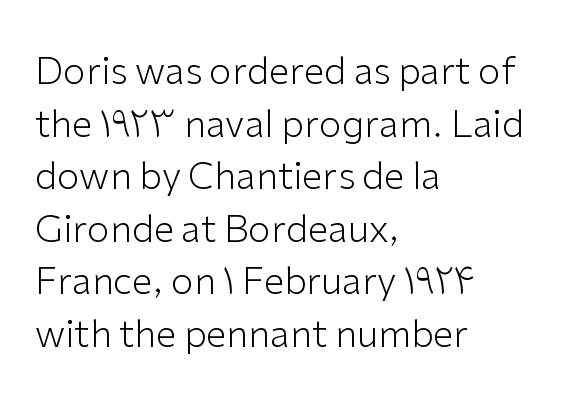
Compared with a typical body face, this is equally light or lighter still. These lines sit exactly where default settings would place them. The space beneath each line is pristine and unruled. If you drew a line through each stem, it would be perfectly vertical. All the whitespace from short lines collects on the right. The letters advance in unequal steps, a hallmark of proportional type.
